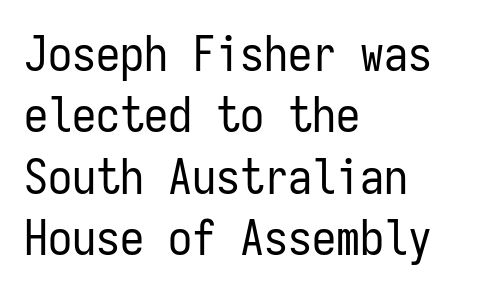
Q: Is the text bold? A: No.
Q: Is the text italic (slanted)? A: No, it is upright.
Q: Is the typeface a serif or a sans-serif typeface? A: Sans-serif.
Q: Is the text underlined? A: No.
Q: How is the paragraph aligned? A: Left-aligned.
Q: Is the spacing between letters normal or unusually wide? A: Normal.
Q: Is the spacing between lines tight, normal or loose? A: Normal.
Q: Width (condensed, normal, or wide)? A: Condensed.
Q: Stroke contrast? A: Low.
Q: x-height? A: Medium.
Q: Monospaced? A: Yes.
